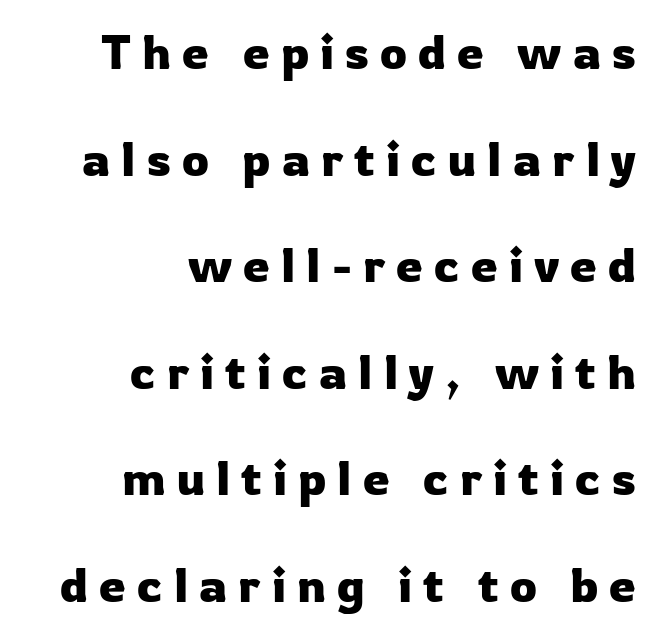
Proportional: the letters do not fall into vertical columns. Unlike italic type, these characters show no tilt at all. The lines are quadded right. Plain, unruled lines of type. Each word looks stretched out because of the extra space between its letters. Observe the absence of serifs on each vertical stroke in this sample.
